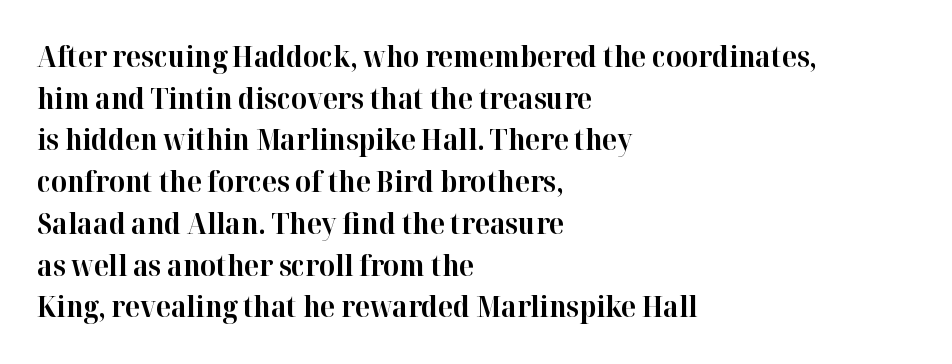
Normally led — the rows are evenly, conventionally spaced. Compared with an ordinary text face, these strokes are far heavier — a full bold. No word sits above an underline. The designer went with a serif here, giving each stem small feet. Designer's note — italics off, roman on.
